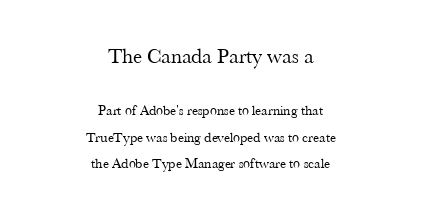
The image shows 21 px text type, upright; set centered, loose line spacing (1.91x), normal letter spacing, not underlined; the first (top) block is 1.5x larger.
